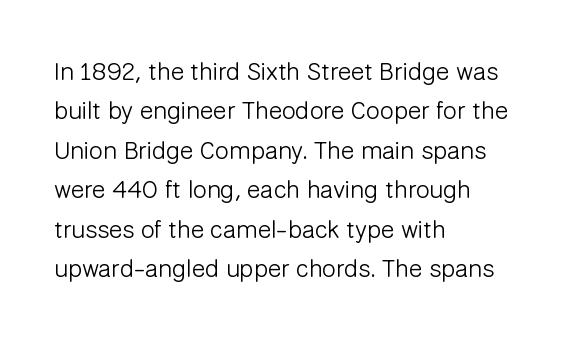
Q: Is the text bold? A: No.
Q: Is the text italic (slanted)? A: No, it is upright.
Q: Is the text underlined? A: No.
Q: How is the paragraph aligned? A: Left-aligned.
Q: Is the spacing between letters normal or unusually wide? A: Normal.
Q: Is the spacing between lines tight, normal or loose? A: Normal.
